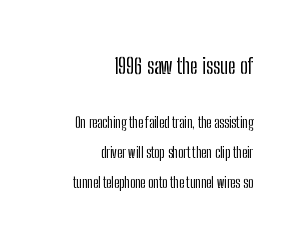
{"italic": "no", "underline": "no", "align": "right", "line_spacing": "loose", "line_spacing_ratio": 2.12, "letter_spacing": "normal", "letter_spacing_em": 0.0, "larger_block": "first", "size_ratio": 1.5, "glyph_px": 21}
